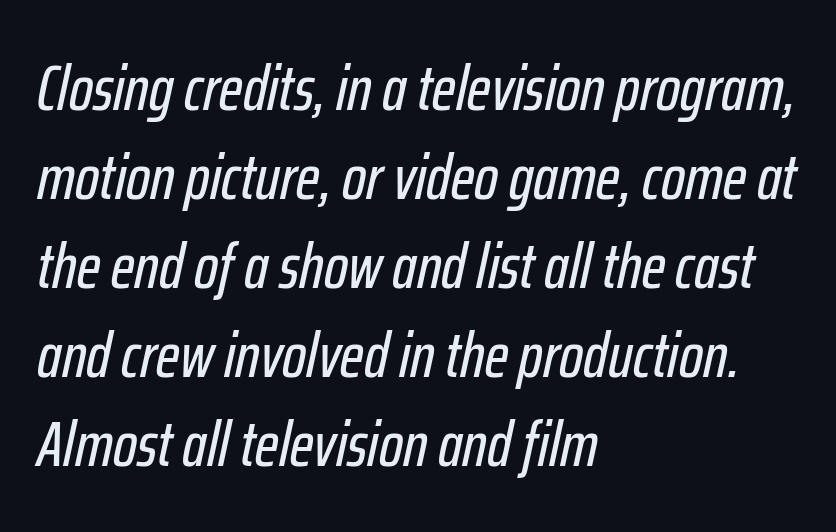
This rendering leaves character spacing at its baseline value. Typeset ragged right — the left edge is the straight one. You can tell it's italic because the verticals aren't actually vertical. The rows are spaced the way most documents space them. Do the characters align in a grid? No, the font is proportional. A clean baseline with only descenders dipping below it.
